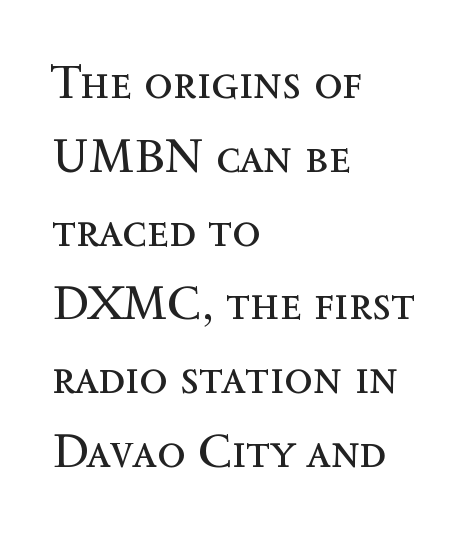
The image shows 47 px regular-weight type, upright; set left-aligned, normal line spacing (1.57x), normal letter spacing, not underlined; a medium x-height.
